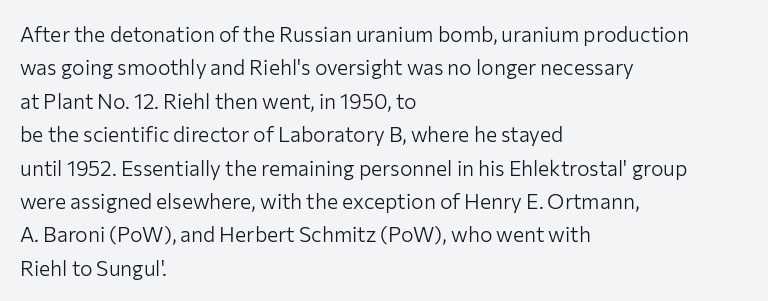
Q: Is the text bold? A: No.
Q: Is the text italic (slanted)? A: No, it is upright.
Q: Is the text underlined? A: No.
Q: How is the paragraph aligned? A: Left-aligned.
Q: Is the spacing between letters normal or unusually wide? A: Normal.
Q: Is the spacing between lines tight, normal or loose? A: Normal.
